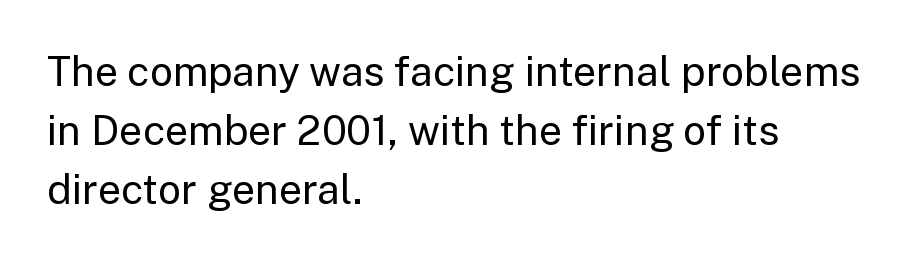
Q: Is the text bold? A: No.
Q: Is the text italic (slanted)? A: No, it is upright.
Q: Is the typeface a serif or a sans-serif typeface? A: Sans-serif.
Q: Is the text underlined? A: No.
Q: How is the paragraph aligned? A: Left-aligned.
Q: Is the spacing between letters normal or unusually wide? A: Normal.
Q: Is the spacing between lines tight, normal or loose? A: Normal.
Q: Width (condensed, normal, or wide)? A: Normal.
Q: Stroke contrast? A: Low.
Q: x-height? A: Medium.
Q: Monospaced? A: No.
